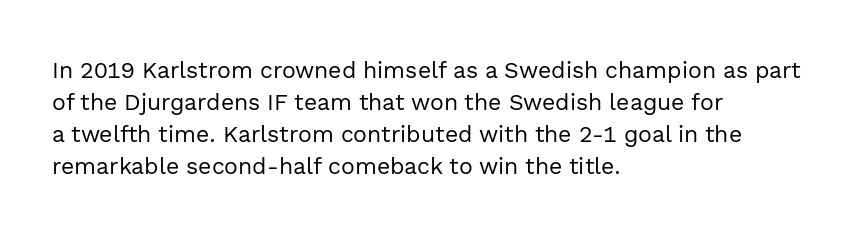
The image shows 23 px text type, upright; set left-aligned, normal line spacing (1.39x), normal letter spacing, not underlined.
